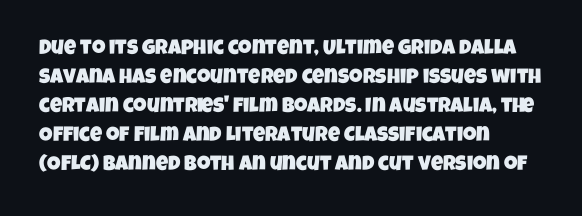
Q: Is the text underlined? A: No.
Q: How is the paragraph aligned? A: Left-aligned.
Q: Is the spacing between letters normal or unusually wide? A: Normal.
Q: Is the spacing between lines tight, normal or loose? A: Normal.
